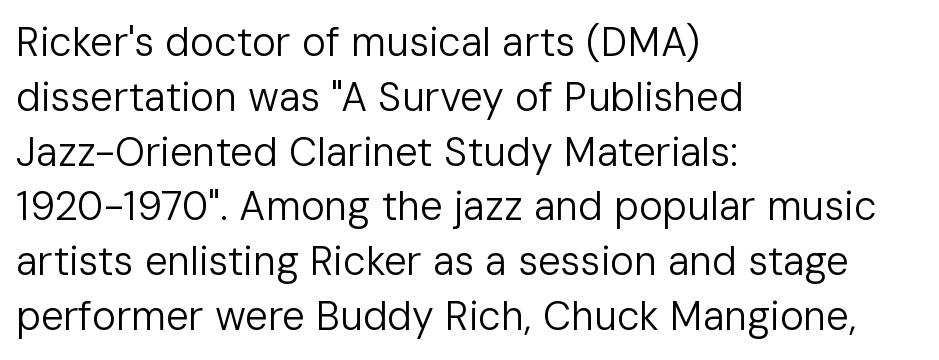
{"serif": "no", "italic": "no", "bold": "no", "weight": "regular", "width": "normal", "stroke_contrast": "low", "x_height": "medium", "monospaced": "no", "underline": "no", "align": "left", "line_spacing": "normal", "line_spacing_ratio": 1.37, "letter_spacing": "normal", "letter_spacing_em": 0.0, "glyph_px": 40}
